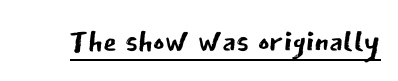
The image shows 44 px regular-weight sans-serif type, upright; set normal letter spacing, underlined; low stroke contrast and a medium x-height.
